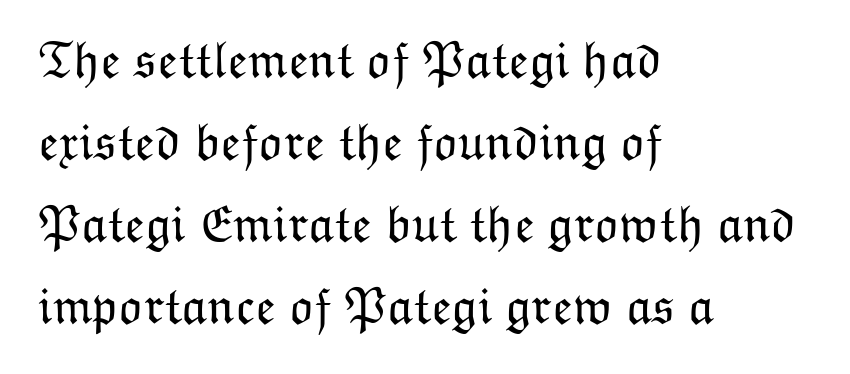
The image shows 52 px light type, upright; set left-aligned, normal line spacing (1.58x), normal letter spacing, not underlined; low stroke contrast and a medium x-height.
